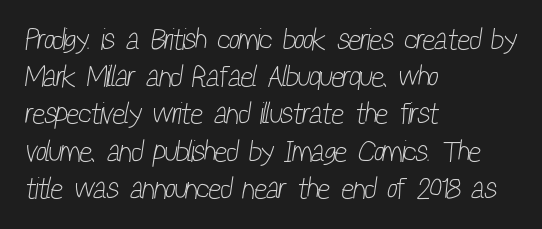
{"serif": "no", "bold": "no", "weight": "light", "width": "condensed", "stroke_contrast": "low", "x_height": "medium", "monospaced": "no", "underline": "no", "align": "left", "line_spacing_ratio": 1.24, "letter_spacing": "normal", "letter_spacing_em": 0.0, "glyph_px": 30}
